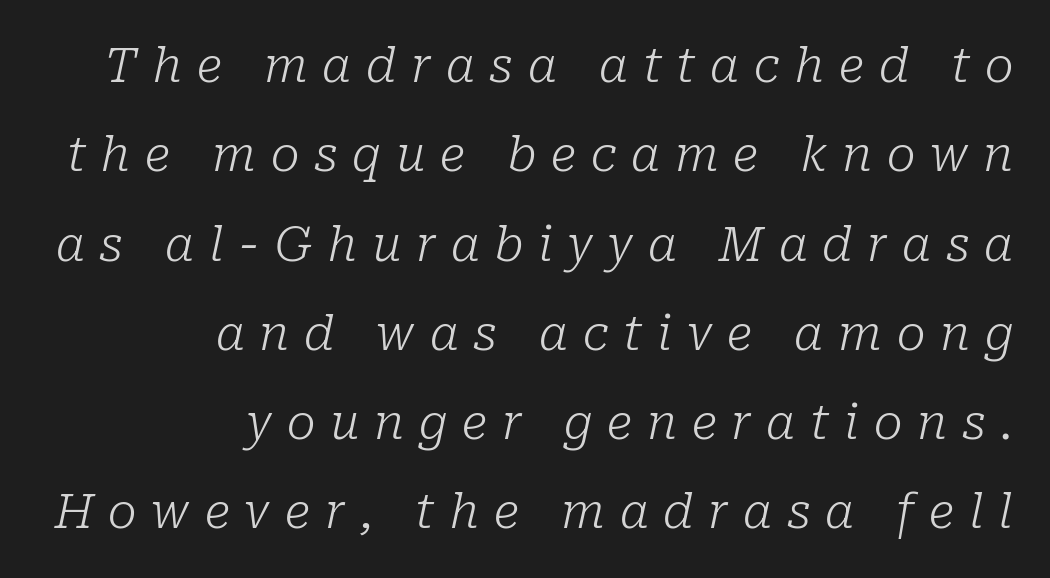
The image shows 48 px light serif type, italic (leaning right); set right-aligned, line spacing 1.86x, unusually wide letter spacing (+0.31 em), not underlined; low stroke contrast and a medium x-height.
